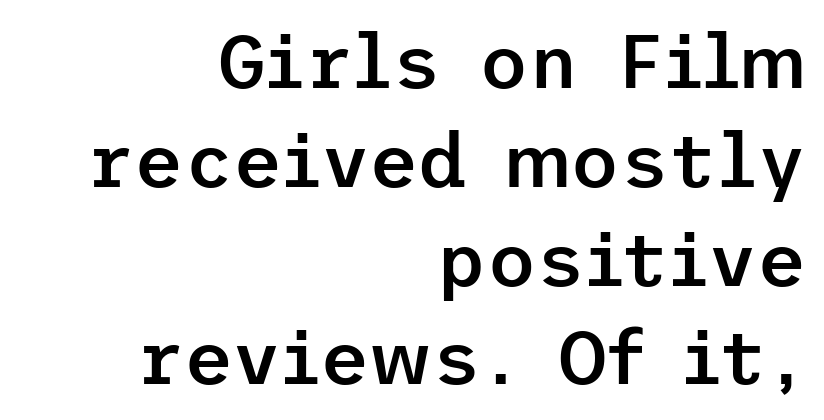
A clean baseline with only descenders dipping below it. Every row of glyphs terminates at an identical x-position on the right. No extra tracking has been applied to these lines. A sans-serif font was chosen for this passage. This sample uses an upright cut, with every glyph sitting square on the baseline.
